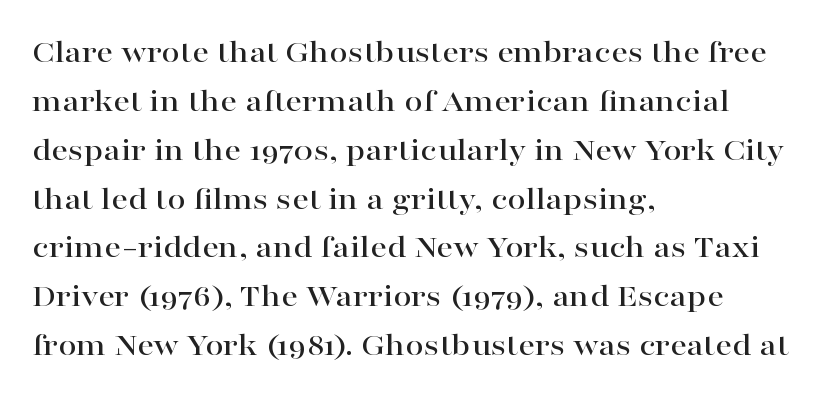
{"serif": "yes", "italic": "no", "width": "wide", "stroke_contrast": "high", "x_height": "medium", "monospaced": "no", "underline": "no", "align": "left", "line_spacing": "normal", "line_spacing_ratio": 1.48, "letter_spacing": "normal", "letter_spacing_em": 0.0, "glyph_px": 33}
